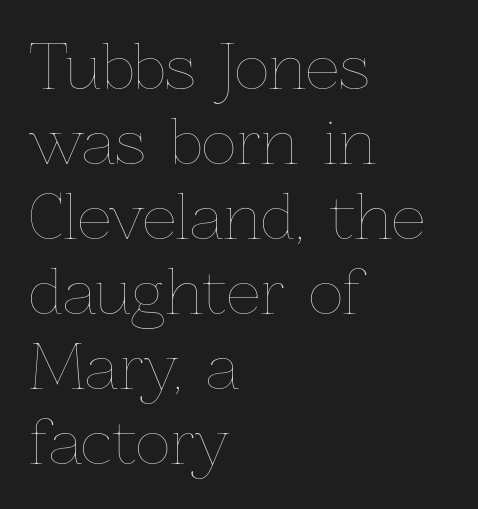
Reading down the column, the eye jumps a familiar distance to each next line. Words appear dense and cohesive because spacing is normal. These lines were composed using upright roman letters. A student would call this left alignment; a typographer would say flush left, rag right. Looks like regular typesetting: each glyph gets only the width it needs. Lines of text with bare space underneath.
